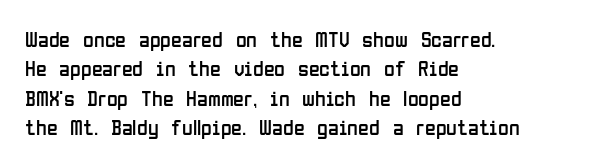
Bare-footed words on every line. Every stem runs plumb, perpendicular to the baseline. The typesetting does not lean heavy: it is not bold. Tracking value appears to be zero — textbook default spacing. The vertical gap from one line to the next is medium.
